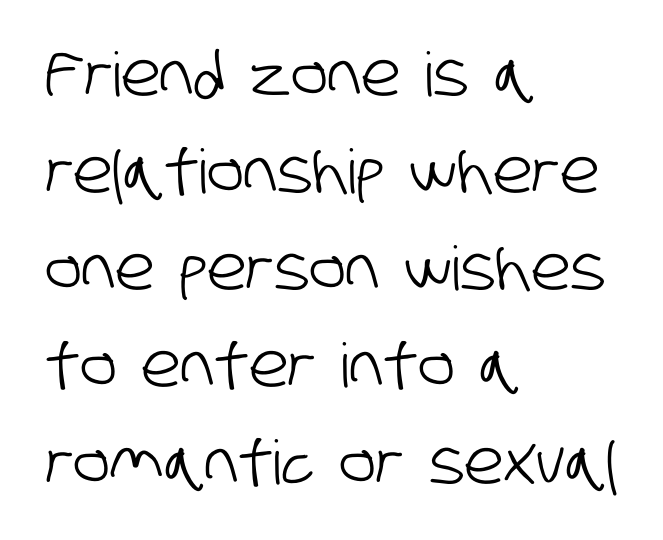
Q: Is the typeface a serif or a sans-serif typeface? A: Sans-serif.
Q: Is the text underlined? A: No.
Q: How is the paragraph aligned? A: Left-aligned.
Q: Is the spacing between letters normal or unusually wide? A: Normal.
Q: Is the spacing between lines tight, normal or loose? A: Normal.
Q: Width (condensed, normal, or wide)? A: Condensed.
Q: Stroke contrast? A: Low.
Q: x-height? A: Large.
Q: Monospaced? A: No.
